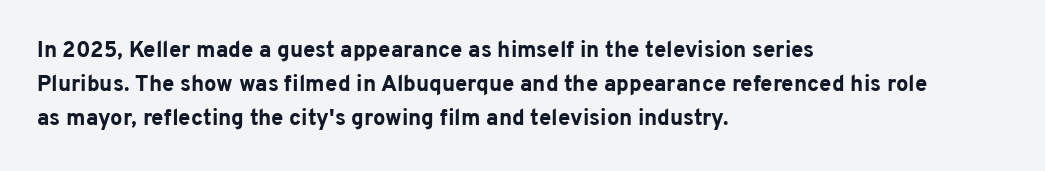
The image shows 22 px bold type, upright; set left-aligned, normal line spacing (1.54x), normal letter spacing, not underlined.
